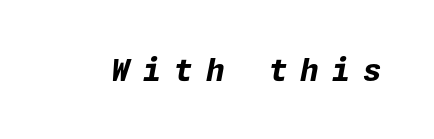
The typesetting leans heavy: a genuine bold. It's the slanting kind of type. Students, note that the glyphs here are deliberately spaced far apart. Each row of text sits above clean, open space.
